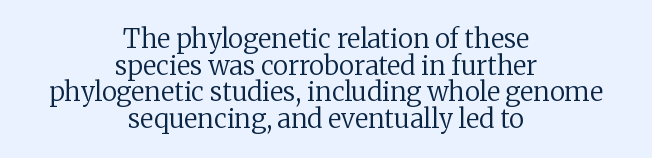
The image shows 26 px text type, upright; set centered, tight line spacing (1.02x), normal letter spacing, not underlined.
